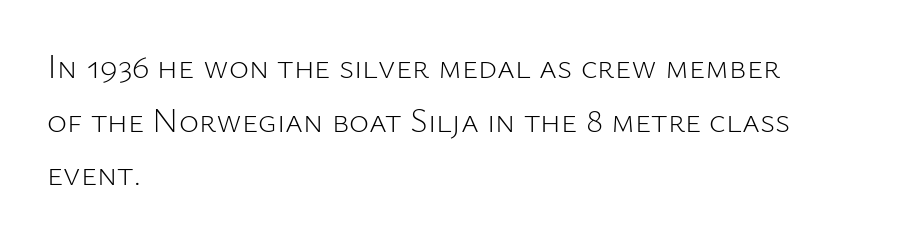
The image shows 34 px light sans-serif type, upright; set left-aligned, normal line spacing (1.58x), normal letter spacing, not underlined; low stroke contrast and a medium x-height.
